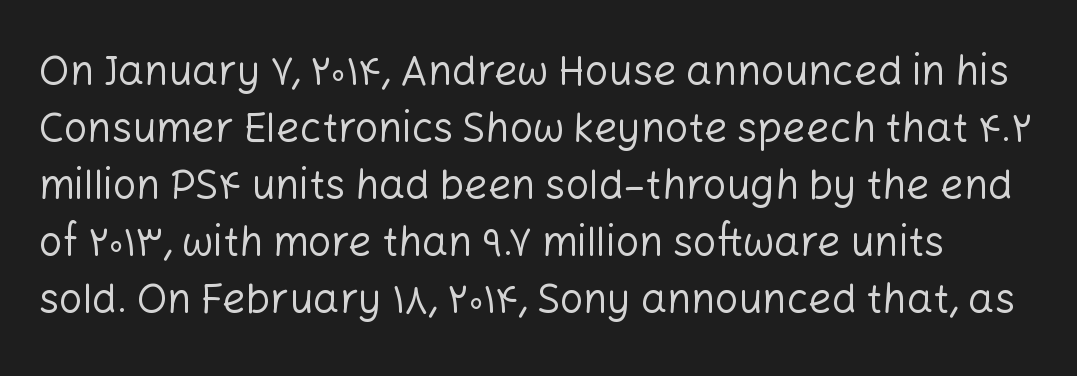
The image shows 41 px regular-weight sans-serif type, upright; set normal line spacing (1.39x), normal letter spacing, not underlined; low stroke contrast and a medium x-height.
